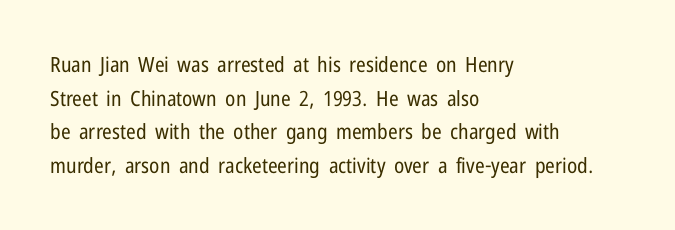
The image shows 21 px text type, upright; set left-aligned, normal line spacing (1.6x), normal letter spacing, not underlined.
